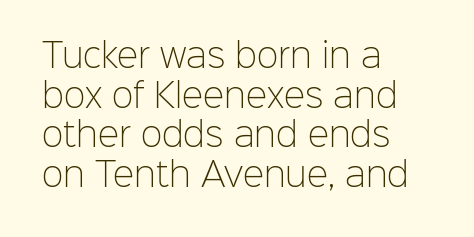
Q: Is the text bold? A: No.
Q: Is the text italic (slanted)? A: No, it is upright.
Q: Is the typeface a serif or a sans-serif typeface? A: Sans-serif.
Q: Is the text underlined? A: No.
Q: How is the paragraph aligned? A: Left-aligned.
Q: Is the spacing between letters normal or unusually wide? A: Normal.
Q: Width (condensed, normal, or wide)? A: Normal.
Q: Stroke contrast? A: Low.
Q: x-height? A: Medium.
Q: Monospaced? A: No.
